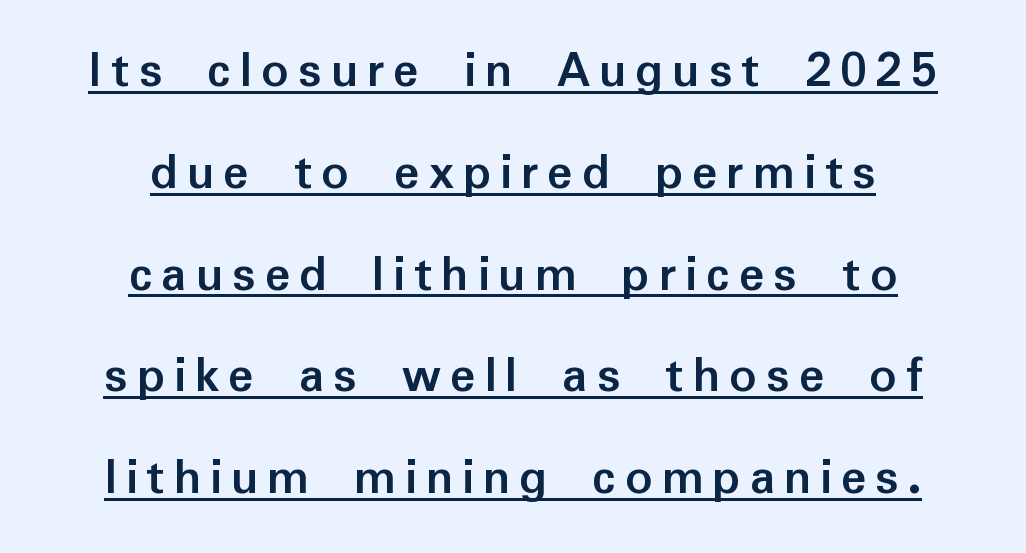
The passage is arranged like a title page — every line centered. The text was rendered using a sans face with plain stroke endings. You'd pick this weight for a headline — it's a proper bold. The block of text is sparse from top to bottom, with ample space between rows. Character widths vary here, with narrow letters taking less room than wide ones. You can tell it's not italic because the verticals are truly vertical.
